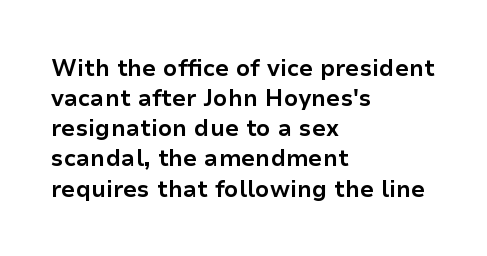
Q: Is the text bold? A: Yes.
Q: Is the text italic (slanted)? A: No, it is upright.
Q: Is the text underlined? A: No.
Q: How is the paragraph aligned? A: Left-aligned.
Q: Is the spacing between letters normal or unusually wide? A: Normal.
Q: Is the spacing between lines tight, normal or loose? A: Normal.
